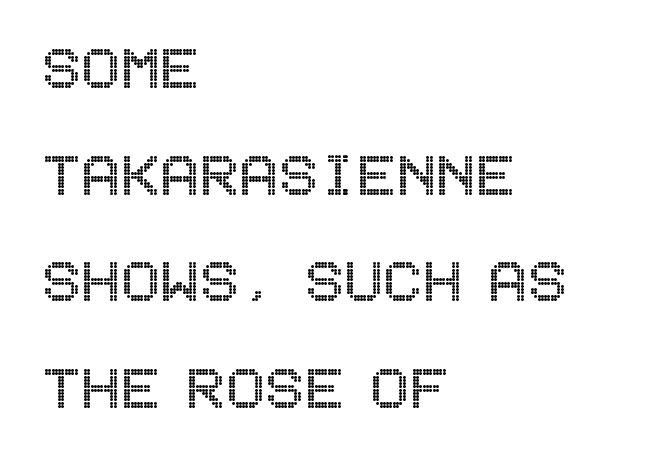
The image shows 73 px condensed type, upright; set left-aligned, normal line spacing (1.46x), normal letter spacing, not underlined; a large x-height.
